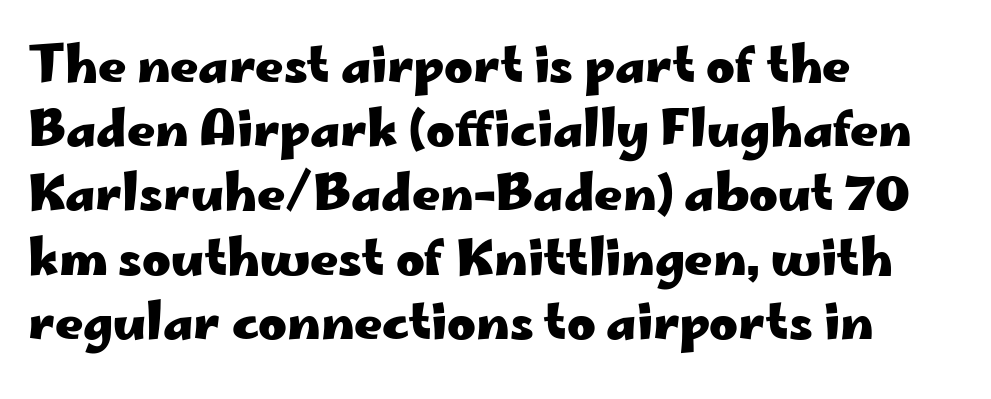
Q: Is the text bold? A: Yes.
Q: Is the text italic (slanted)? A: No, it is upright.
Q: Is the typeface a serif or a sans-serif typeface? A: Sans-serif.
Q: Is the text underlined? A: No.
Q: How is the paragraph aligned? A: Left-aligned.
Q: Is the spacing between letters normal or unusually wide? A: Normal.
Q: Is the spacing between lines tight, normal or loose? A: Normal.
Q: Width (condensed, normal, or wide)? A: Wide.
Q: Stroke contrast? A: Low.
Q: x-height? A: Small.
Q: Monospaced? A: No.
